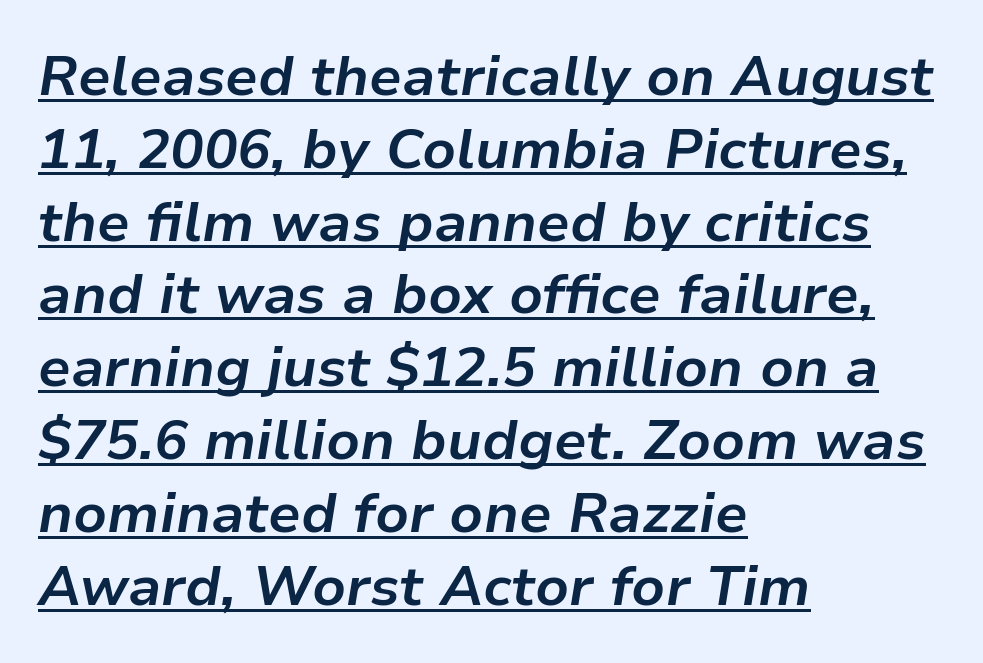
The image shows 56 px bold type, italic (leaning right); set left-aligned, normal line spacing (1.3x), normal letter spacing, underlined; low stroke contrast and a medium x-height.
